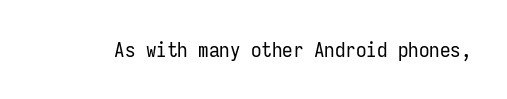
The image shows 21 px text type, upright; set normal letter spacing, not underlined.
